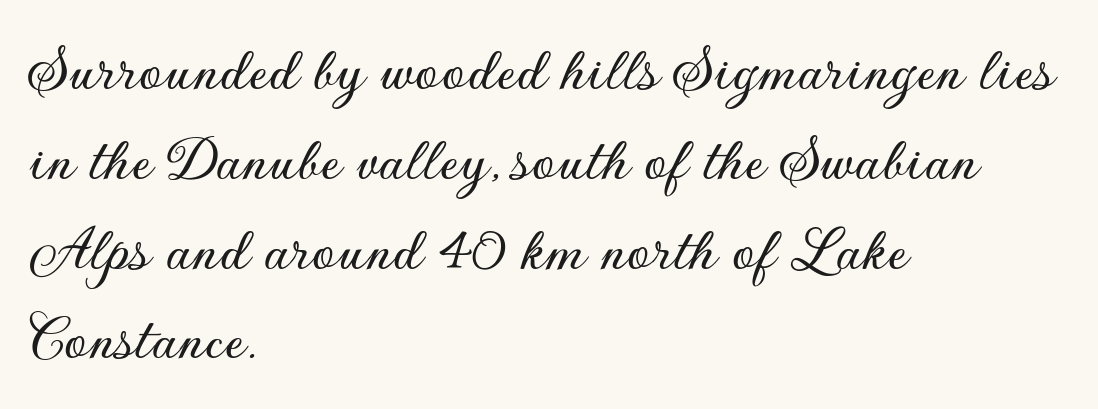
Q: Is the text italic (slanted)? A: Yes.
Q: Is the typeface a serif or a sans-serif typeface? A: Sans-serif.
Q: Is the text underlined? A: No.
Q: How is the paragraph aligned? A: Left-aligned.
Q: Is the spacing between letters normal or unusually wide? A: Normal.
Q: Is the spacing between lines tight, normal or loose? A: Normal.
Q: Width (condensed, normal, or wide)? A: Normal.
Q: Stroke contrast? A: Low.
Q: x-height? A: Small.
Q: Monospaced? A: No.
